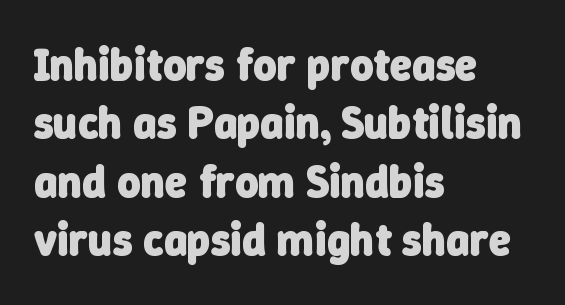
Vertically, the passage feels balanced, rows spaced as you'd expect. Proportional: the letters do not fall into vertical columns. Pretty heavy lettering here — definitely bold. Just letters on the line, the space beneath them empty. These lines are composed in type without serifs. There is no visible air inserted between adjacent glyphs.
